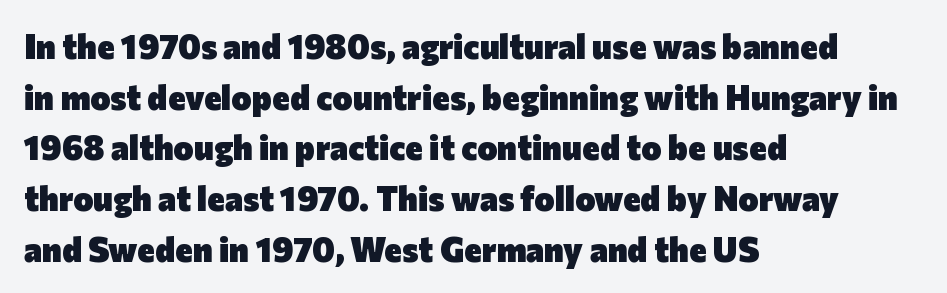
{"serif": "no", "italic": "no", "bold": "yes", "weight": "heavy", "width": "normal", "stroke_contrast": "low", "x_height": "medium", "monospaced": "no", "underline": "no", "align": "left", "line_spacing": "normal", "line_spacing_ratio": 1.49, "letter_spacing": "normal", "letter_spacing_em": 0.0, "glyph_px": 34}
